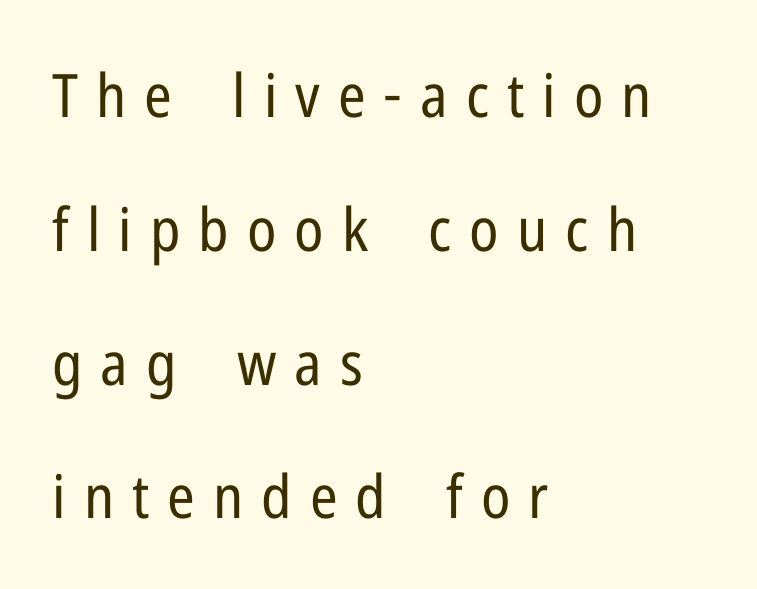
Regarding leading, the lines here are spaced well apart. These lines are rendered in a variable-pitch font. The rendering shows plain stroke endings on the letterforms — a sans-serif design. Glyph-to-glyph distance is far greater than everyday printed text. Every row of glyphs begins at an identical x-position on the left.
